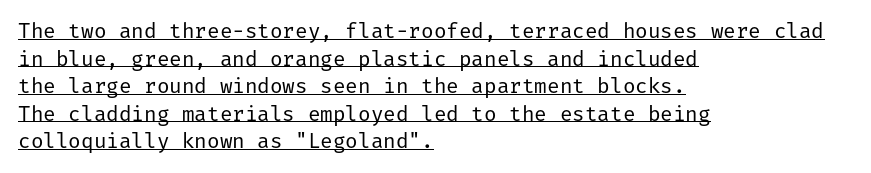
Q: Is the text bold? A: No.
Q: Is the text italic (slanted)? A: No, it is upright.
Q: Is the text underlined? A: Yes.
Q: How is the paragraph aligned? A: Left-aligned.
Q: Is the spacing between letters normal or unusually wide? A: Normal.
Q: Is the spacing between lines tight, normal or loose? A: Normal.
